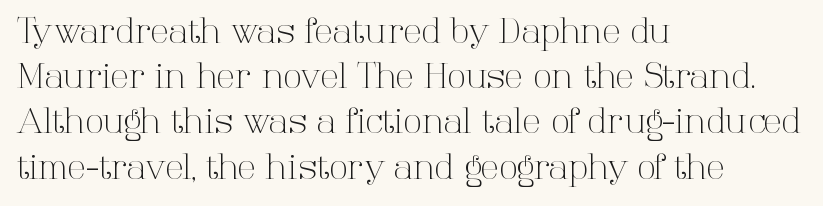
Q: Is the text bold? A: No.
Q: Is the text italic (slanted)? A: No, it is upright.
Q: Is the typeface a serif or a sans-serif typeface? A: Serif.
Q: Is the text underlined? A: No.
Q: How is the paragraph aligned? A: Left-aligned.
Q: Is the spacing between letters normal or unusually wide? A: Normal.
Q: Is the spacing between lines tight, normal or loose? A: Normal.
Q: Width (condensed, normal, or wide)? A: Normal.
Q: Stroke contrast? A: High.
Q: x-height? A: Medium.
Q: Monospaced? A: No.
